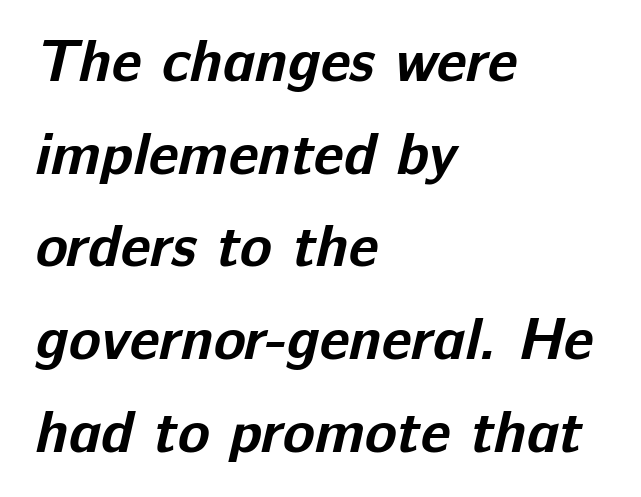
The image shows 59 px bold sans-serif type; set left-aligned, normal line spacing (1.57x), normal letter spacing, not underlined; low stroke contrast and a medium x-height.
